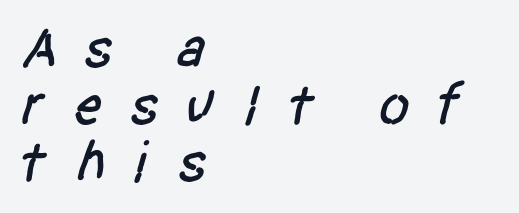
The tracking reads as deliberately expanded to a designer's eye. Do the characters align in a grid? No, the font is proportional. Regarding serifs, this sample does without them. Notice how the passage keeps a crisp vertical edge on the left only. Plain, unruled lines of type.
